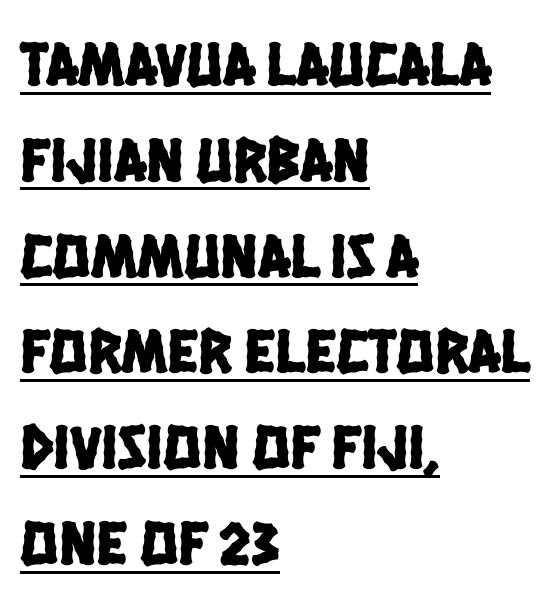
The image shows 63 px condensed sans-serif type; set left-aligned, normal line spacing (1.52x), normal letter spacing, underlined; low stroke contrast and a large x-height.
